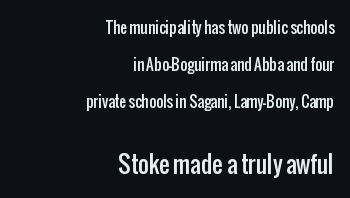
In CSS terms this would be text-align: right. In terms of posture, this sample is upright. The glyphs are unaccompanied by any horizontal stroke below them. Which of the two is more prominent by size? The second, at the bottom. Spacing between characters is what you'd get straight out of the box.
